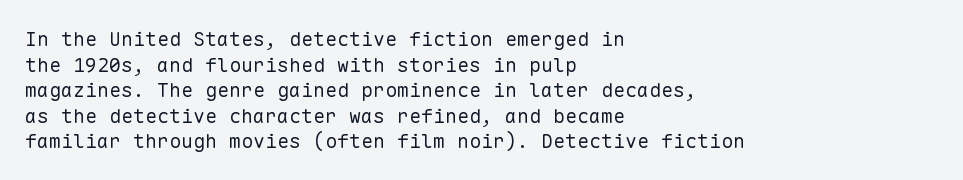
The weight would be labelled regular, book, light, or lighter still. Tall strokes in this sample are plumb rather than angled. These lines stack with their left ends in a neat column. Unmarked baselines from the first word to the last. Regular leading. A typesetter would call this zero additional tracking.
